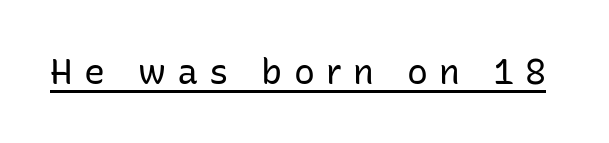
{"serif": "no", "italic": "no", "bold": "no", "weight": "regular", "width": "normal", "stroke_contrast": "low", "x_height": "medium", "monospaced": "no", "underline": "yes", "letter_spacing": "wide", "letter_spacing_em": 0.32, "glyph_px": 35}
